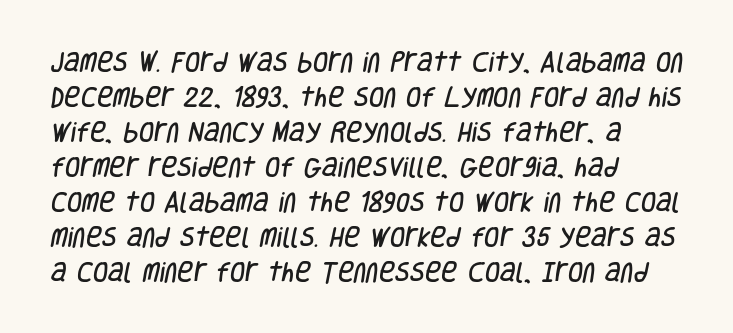
Q: Is the text underlined? A: No.
Q: How is the paragraph aligned? A: Left-aligned.
Q: Is the spacing between letters normal or unusually wide? A: Normal.
Q: Is the spacing between lines tight, normal or loose? A: Normal.
